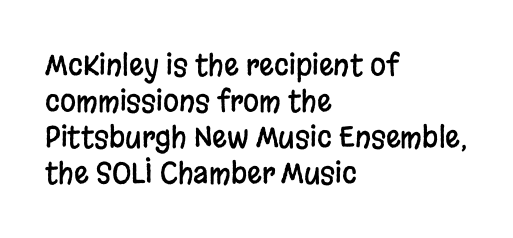
The image shows 29 px condensed sans-serif type, upright; set left-aligned, line spacing 1.24x, normal letter spacing, not underlined; low stroke contrast and a large x-height.
